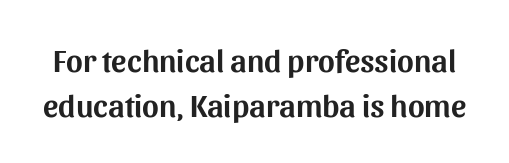
Check where the strokes stop: nothing finishes them off — pure sans. Successive baselines arrive at the customary interval. The gaps between neighbouring characters are ordinary and unremarkable. Descender tails drop into unmarked territory.
